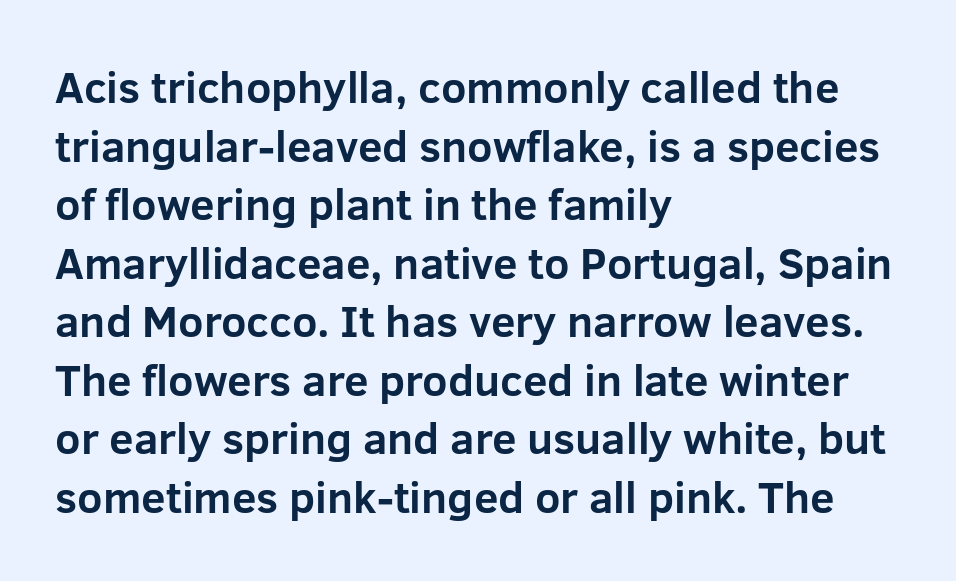
Q: Is the text bold? A: Yes.
Q: Is the text italic (slanted)? A: No, it is upright.
Q: Is the typeface a serif or a sans-serif typeface? A: Sans-serif.
Q: Is the text underlined? A: No.
Q: How is the paragraph aligned? A: Left-aligned.
Q: Is the spacing between letters normal or unusually wide? A: Normal.
Q: Is the spacing between lines tight, normal or loose? A: Normal.
Q: Width (condensed, normal, or wide)? A: Normal.
Q: Stroke contrast? A: Low.
Q: x-height? A: Medium.
Q: Monospaced? A: No.
